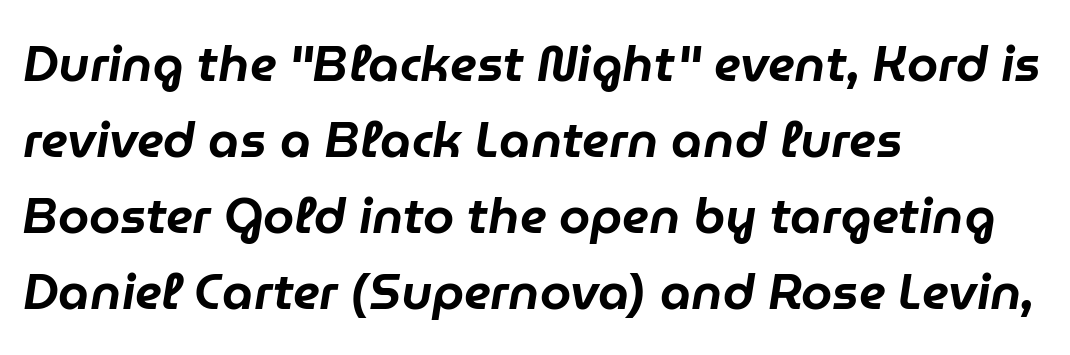
{"italic": "yes", "lean": "right", "slant_degrees": 9, "width": "normal", "stroke_contrast": "low", "x_height": "medium", "monospaced": "no", "underline": "no", "align": "left", "line_spacing": "normal", "line_spacing_ratio": 1.52, "letter_spacing": "normal", "letter_spacing_em": 0.0, "glyph_px": 50}
